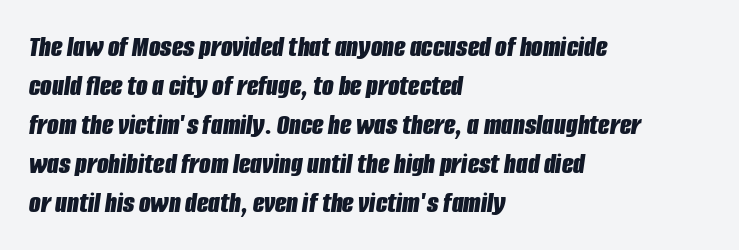
Q: Is the text bold? A: Yes.
Q: Is the text italic (slanted)? A: Yes, it leans right by about 8 degrees.
Q: Is the text underlined? A: No.
Q: How is the paragraph aligned? A: Left-aligned.
Q: Is the spacing between letters normal or unusually wide? A: Normal.
Q: Is the spacing between lines tight, normal or loose? A: Normal.
Q: Width (condensed, normal, or wide)? A: Condensed.
Q: Stroke contrast? A: Low.
Q: x-height? A: Large.
Q: Monospaced? A: No.
